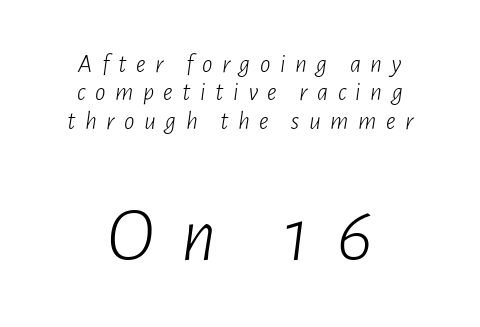
The image shows 77 px light, condensed type, italic (leaning right); set tight line spacing (1.09x), unusually wide letter spacing (+0.36 em), not underlined; the second (bottom) block is 2.96x larger; low stroke contrast and a medium x-height.
